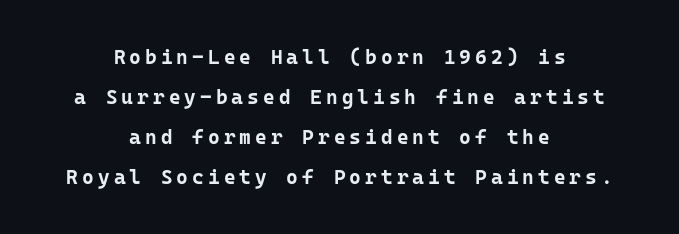
No italicization has been applied; the sample stays upright. The lines are spread far apart with generous leading. Both edges are ragged and mirror each other, which tells us the setting is centered. Each word looks stretched out because of the extra space between its letters.
